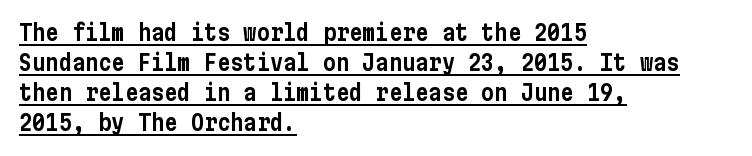
Q: Is the text italic (slanted)? A: No, it is upright.
Q: Is the text underlined? A: Yes.
Q: How is the paragraph aligned? A: Left-aligned.
Q: Is the spacing between letters normal or unusually wide? A: Normal.
Q: Is the spacing between lines tight, normal or loose? A: Normal.
